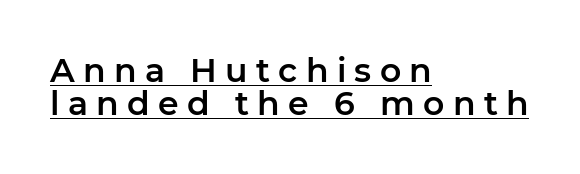
Q: Is the text italic (slanted)? A: No, it is upright.
Q: Is the typeface a serif or a sans-serif typeface? A: Sans-serif.
Q: Is the text underlined? A: Yes.
Q: How is the paragraph aligned? A: Left-aligned.
Q: Is the spacing between letters normal or unusually wide? A: Unusually wide.
Q: Is the spacing between lines tight, normal or loose? A: Tight.
Q: Width (condensed, normal, or wide)? A: Normal.
Q: Stroke contrast? A: Low.
Q: x-height? A: Medium.
Q: Monospaced? A: No.
